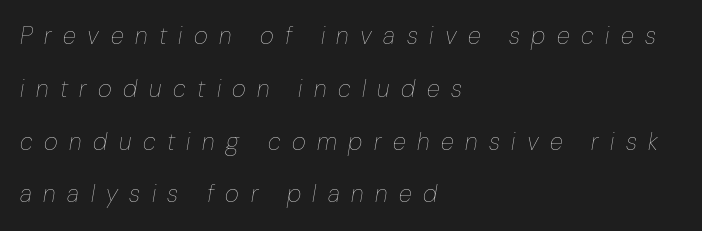
The image shows 24 px text type, italic (leaning right); set left-aligned, loose line spacing (2.2x), unusually wide letter spacing (+0.48 em), not underlined.
